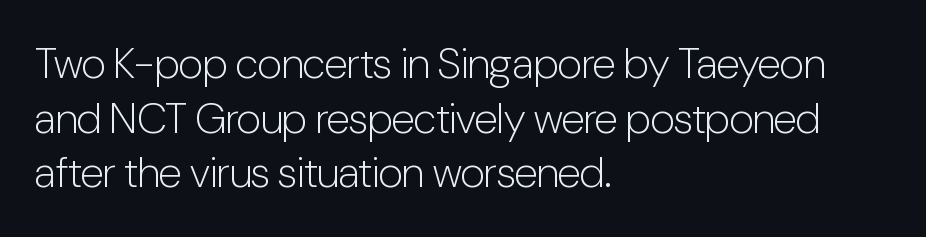
{"serif": "no", "italic": "no", "bold": "no", "weight": "light", "width": "condensed", "stroke_contrast": "low", "x_height": "medium", "monospaced": "no", "underline": "no", "align": "left", "line_spacing": "normal", "line_spacing_ratio": 1.27, "letter_spacing": "normal", "letter_spacing_em": 0.0, "glyph_px": 43}
